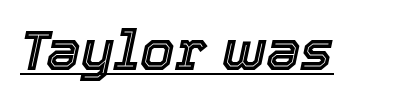
Varying glyph widths throughout — classic text-font behaviour. The gaps between neighbouring characters are ordinary and unremarkable. Descenders here cross a horizontal rule under the line. These lines were composed using italics.
